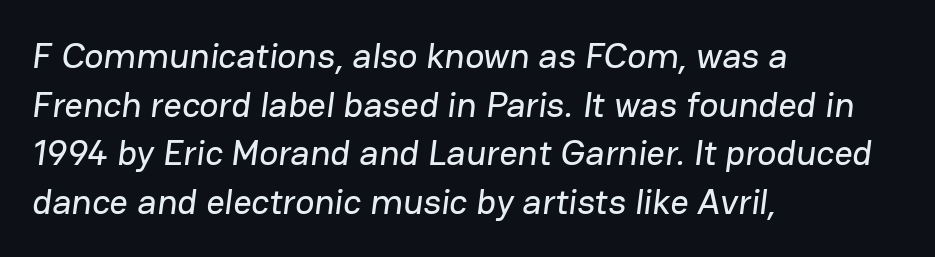
A student would call this left alignment; a typographer would say flush left, rag right. Lines of text with bare space underneath. Each new line begins a customary step beneath the previous one. The characters display no serif detailing; their extremities are plain.
